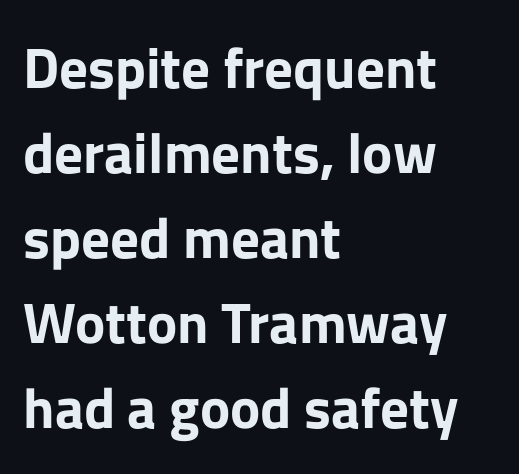
{"serif": "no", "italic": "no", "bold": "yes", "weight": "bold", "width": "normal", "stroke_contrast": "low", "x_height": "medium", "monospaced": "no", "underline": "no", "align": "left", "line_spacing": "normal", "line_spacing_ratio": 1.49, "letter_spacing": "normal", "letter_spacing_em": 0.0, "glyph_px": 57}
